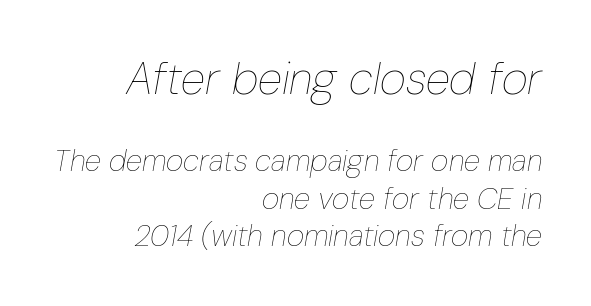
{"italic": "yes", "lean": "right", "slant_degrees": 10, "bold": "no", "weight": "thin", "width": "condensed", "stroke_contrast": "low", "x_height": "medium", "monospaced": "no", "underline": "no", "align": "right", "line_spacing": "normal", "line_spacing_ratio": 1.25, "letter_spacing": "normal", "letter_spacing_em": 0.0, "larger_block": "first", "size_ratio": 1.5, "glyph_px": 45}
